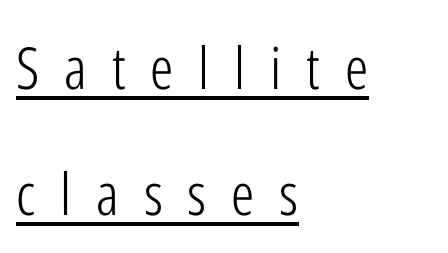
{"serif": "no", "italic": "no", "bold": "no", "weight": "light", "width": "condensed", "stroke_contrast": "low", "x_height": "medium", "monospaced": "no", "underline": "yes", "align": "left", "line_spacing": "loose", "line_spacing_ratio": 2.18, "letter_spacing": "wide", "letter_spacing_em": 0.43, "glyph_px": 58}
